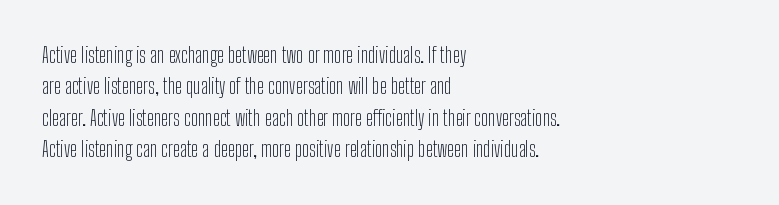
Q: Is the text bold? A: No.
Q: Is the text italic (slanted)? A: No, it is upright.
Q: Is the text underlined? A: No.
Q: How is the paragraph aligned? A: Left-aligned.
Q: Is the spacing between letters normal or unusually wide? A: Normal.
Q: Is the spacing between lines tight, normal or loose? A: Normal.
